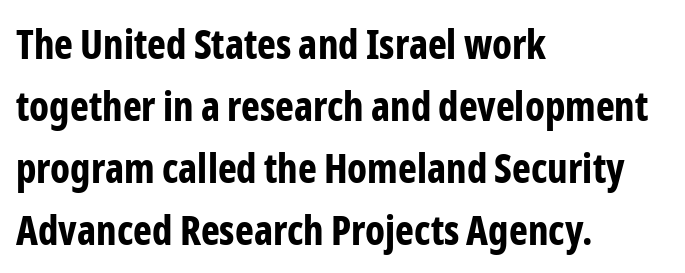
The image shows 40 px bold, condensed sans-serif type, upright; set left-aligned, normal line spacing (1.55x), normal letter spacing, not underlined; low stroke contrast and a medium x-height.
